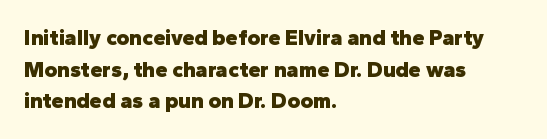
{"italic": "no", "bold": "yes", "underline": "no", "align": "left", "line_spacing": "normal", "line_spacing_ratio": 1.44, "letter_spacing": "normal", "letter_spacing_em": 0.0, "glyph_px": 22}
